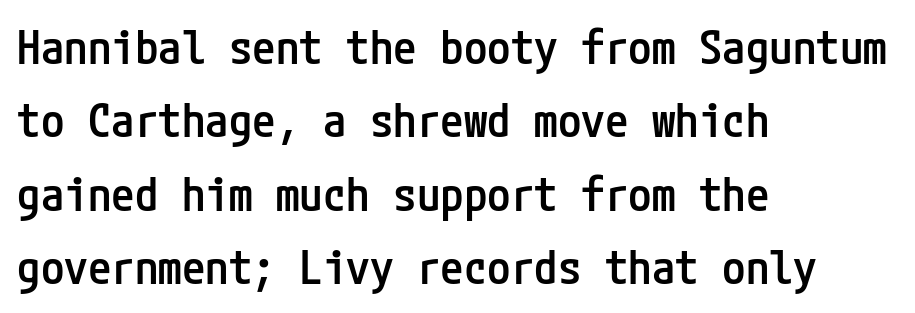
Q: Is the text bold? A: Semi-bold.
Q: Is the text italic (slanted)? A: No, it is upright.
Q: Is the typeface a serif or a sans-serif typeface? A: Sans-serif.
Q: Is the text underlined? A: No.
Q: How is the paragraph aligned? A: Left-aligned.
Q: Is the spacing between letters normal or unusually wide? A: Normal.
Q: Is the spacing between lines tight, normal or loose? A: Normal.
Q: Width (condensed, normal, or wide)? A: Condensed.
Q: Stroke contrast? A: Low.
Q: x-height? A: Medium.
